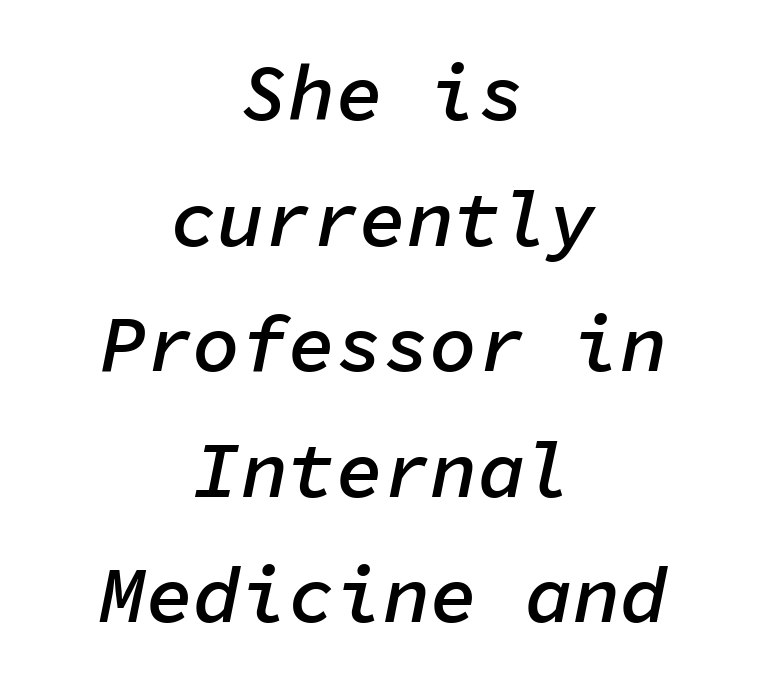
Q: Is the text bold? A: Semi-bold.
Q: Is the text italic (slanted)? A: Yes, it leans right by about 11 degrees.
Q: Is the text underlined? A: No.
Q: How is the paragraph aligned? A: Centered.
Q: Is the spacing between letters normal or unusually wide? A: Normal.
Q: Is the spacing between lines tight, normal or loose? A: Normal.
Q: Width (condensed, normal, or wide)? A: Normal.
Q: Stroke contrast? A: Low.
Q: x-height? A: Medium.
Q: Monospaced? A: Yes.
